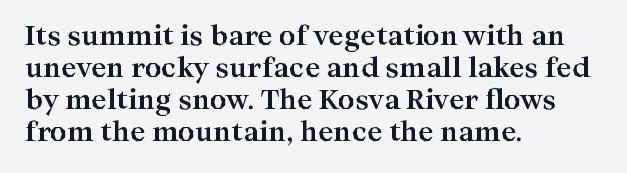
Alignment: flush left. A clean baseline with only descenders dipping below it. Vertical strokes here are truly vertical. Every letter is thick-stroked: bold, no question. A typesetter would call this zero additional tracking.
